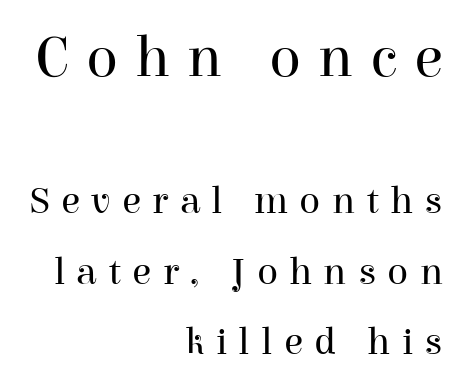
The image shows 59 px regular-weight serif type, upright; set right-aligned, line spacing 1.81x, unusually wide letter spacing (+0.29 em), not underlined; the first (top) block is 1.51x larger; high stroke contrast and a medium x-height.
